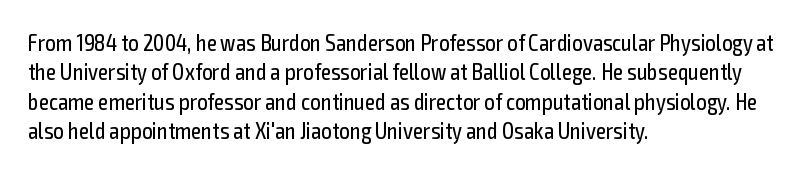
It's the straight-up-and-down kind of type. The face used here is rendered with its standard letterfit. The setting favours the left margin, as ordinary paragraphs usually do. This is not heavy type; no bold has been used. Interline gaps are of average width in this sample.
